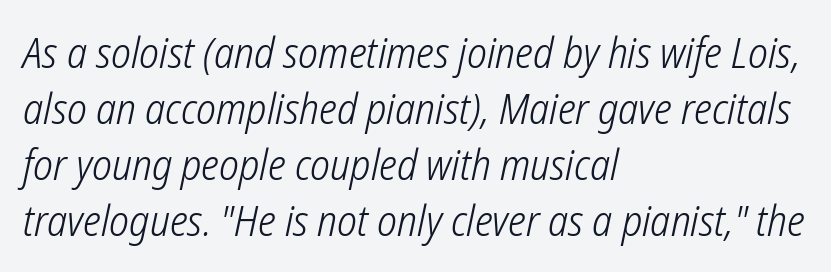
Q: Is the text bold? A: No.
Q: Is the typeface a serif or a sans-serif typeface? A: Sans-serif.
Q: Is the text underlined? A: No.
Q: How is the paragraph aligned? A: Left-aligned.
Q: Is the spacing between letters normal or unusually wide? A: Normal.
Q: Is the spacing between lines tight, normal or loose? A: Normal.
Q: Width (condensed, normal, or wide)? A: Condensed.
Q: Stroke contrast? A: Low.
Q: x-height? A: Medium.
Q: Monospaced? A: No.
